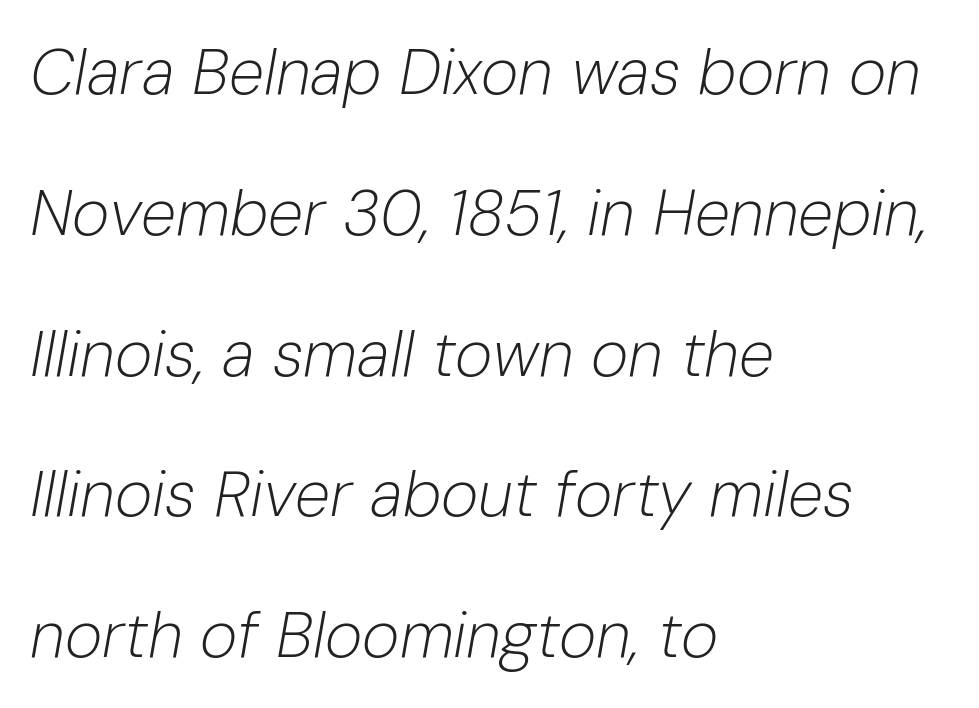
The setting favours the left margin, as ordinary paragraphs usually do. Character widths vary here, with narrow letters taking less room than wide ones. The passage shown has conventional tracking throughout. Yep, that's italic — everything's leaning. The weight would be labelled regular, book, light, or lighter still.
